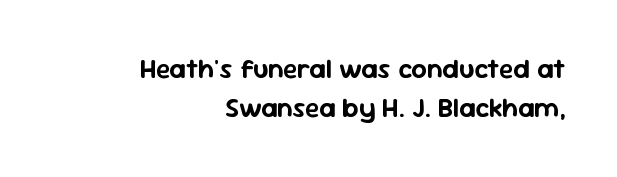
The image shows 27 px text type, upright; set right-aligned, normal line spacing (1.46x), normal letter spacing, not underlined.
